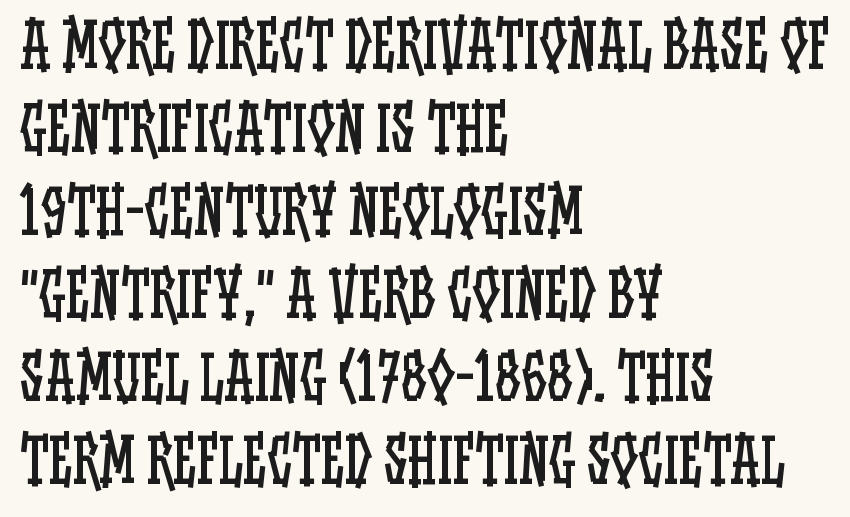
Q: Is the text bold? A: No.
Q: Is the text italic (slanted)? A: No, it is upright.
Q: Is the text underlined? A: No.
Q: How is the paragraph aligned? A: Left-aligned.
Q: Is the spacing between letters normal or unusually wide? A: Normal.
Q: Is the spacing between lines tight, normal or loose? A: Normal.
Q: Width (condensed, normal, or wide)? A: Condensed.
Q: Stroke contrast? A: Low.
Q: x-height? A: Large.
Q: Monospaced? A: No.
